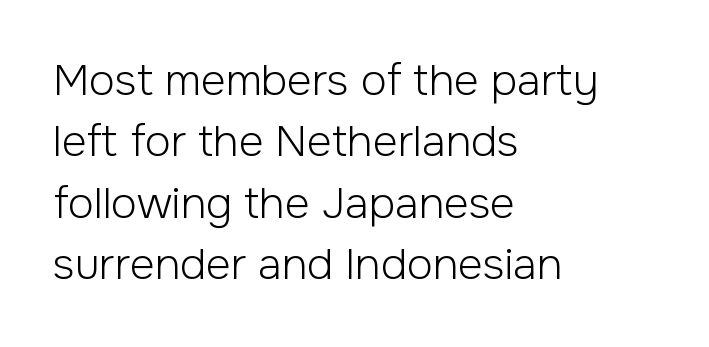
The image shows 43 px light sans-serif type, upright; set left-aligned, normal line spacing (1.43x), normal letter spacing, not underlined; low stroke contrast and a medium x-height.
